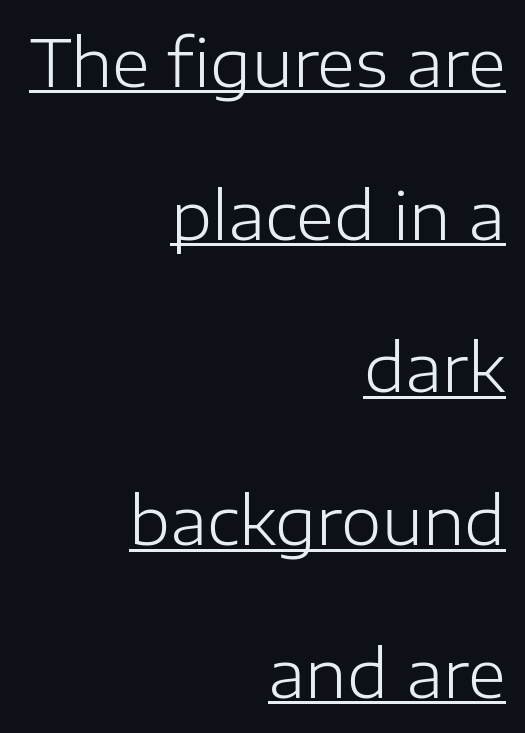
Q: Is the text bold? A: No.
Q: Is the text italic (slanted)? A: No, it is upright.
Q: Is the typeface a serif or a sans-serif typeface? A: Sans-serif.
Q: Is the text underlined? A: Yes.
Q: How is the paragraph aligned? A: Right-aligned.
Q: Is the spacing between letters normal or unusually wide? A: Normal.
Q: Is the spacing between lines tight, normal or loose? A: Loose.
Q: Width (condensed, normal, or wide)? A: Normal.
Q: Stroke contrast? A: Low.
Q: x-height? A: Medium.
Q: Monospaced? A: No.
